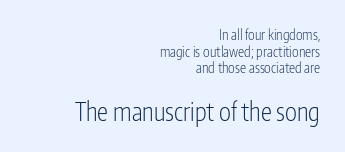
The later block is typeset at a bigger size than the earlier block. Caption: face not bold, strokes unweighted. The horizontal fit of the characters is conventional and even. Just letters on the line, the space beneath them empty.
